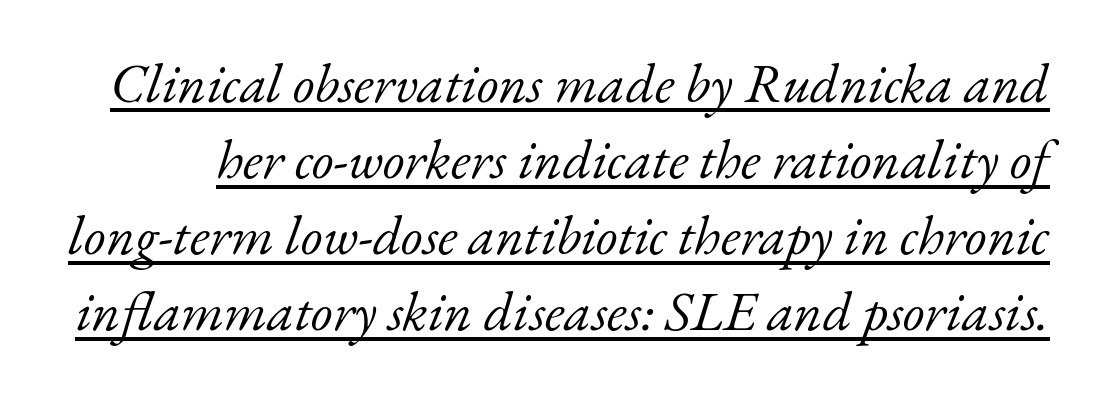
{"serif": "yes", "italic": "yes", "lean": "right", "slant_degrees": 17, "bold": "no", "weight": "light", "width": "normal", "stroke_contrast": "low", "x_height": "small", "monospaced": "no", "underline": "yes", "line_spacing": "normal", "line_spacing_ratio": 1.36, "letter_spacing": "normal", "letter_spacing_em": 0.0, "glyph_px": 56}
